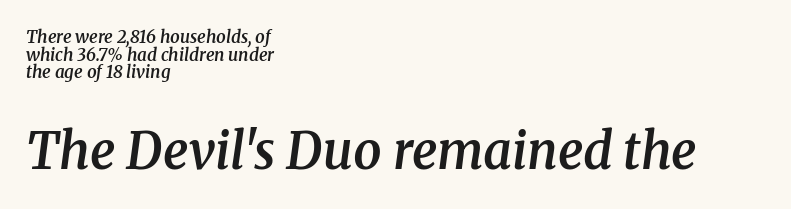
The image shows 50 px semibold serif type, italic (leaning right); set left-aligned, tight line spacing (1.03x), normal letter spacing, not underlined; the second (bottom) block is 2.94x larger; medium stroke contrast and a medium x-height.
